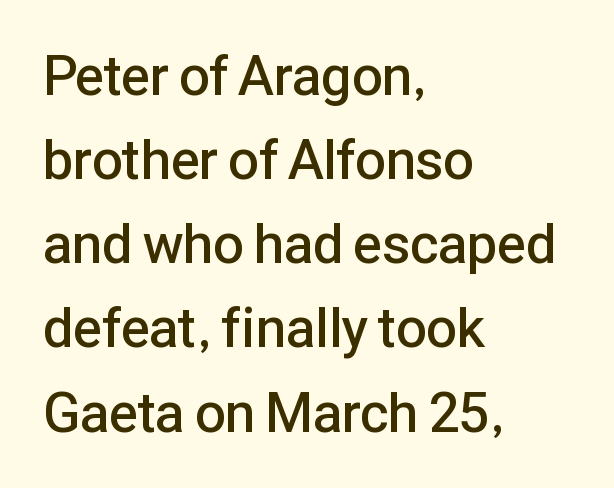
Students, this is semibold: more ink than regular, less than bold. Is there much room between lines? A standard amount, neither cramped nor airy. A typesetter would mark this as roman, not italic. Is this a sans? Yes — the strokes have no serifs. The tracking reads as untouched default to a designer's eye.
